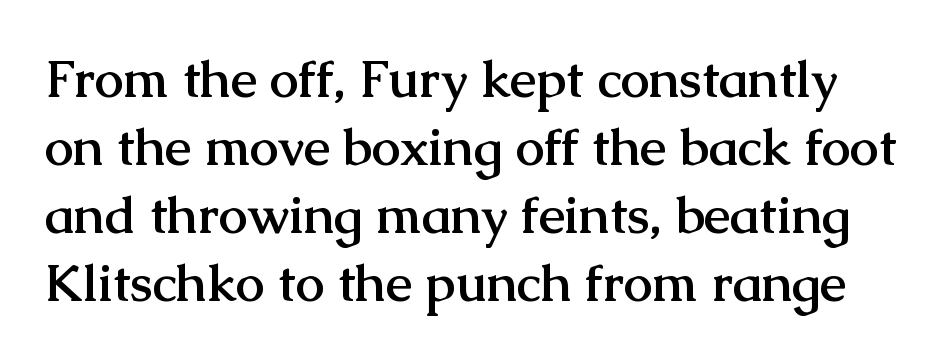
{"serif": "yes", "italic": "no", "bold": "yes", "weight": "semibold", "width": "normal", "stroke_contrast": "medium", "x_height": "medium", "monospaced": "no", "underline": "no", "line_spacing": "normal", "line_spacing_ratio": 1.31, "letter_spacing": "normal", "letter_spacing_em": 0.0, "glyph_px": 52}
